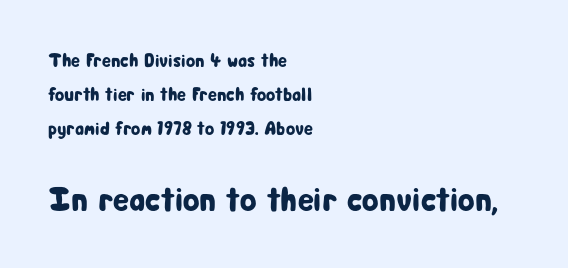
{"serif": "no", "italic": "no", "width": "condensed", "stroke_contrast": "low", "x_height": "medium", "monospaced": "no", "underline": "no", "align": "left", "line_spacing_ratio": 1.79, "letter_spacing": "normal", "letter_spacing_em": 0.0, "larger_block": "second", "size_ratio": 1.79, "glyph_px": 34}
